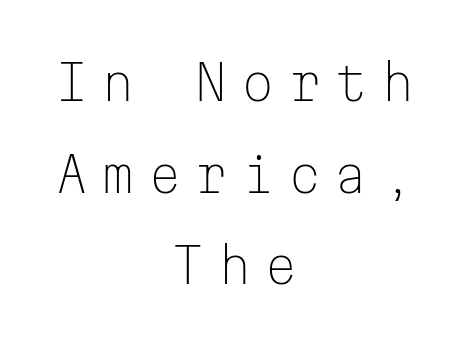
The lines are spread far apart with generous leading. Quick note: not italic, upright. Glyph-to-glyph distance is far greater than everyday printed text. Vertical stems look standard width or narrower in stroke. Just letters on the line, the space beneath them empty.
